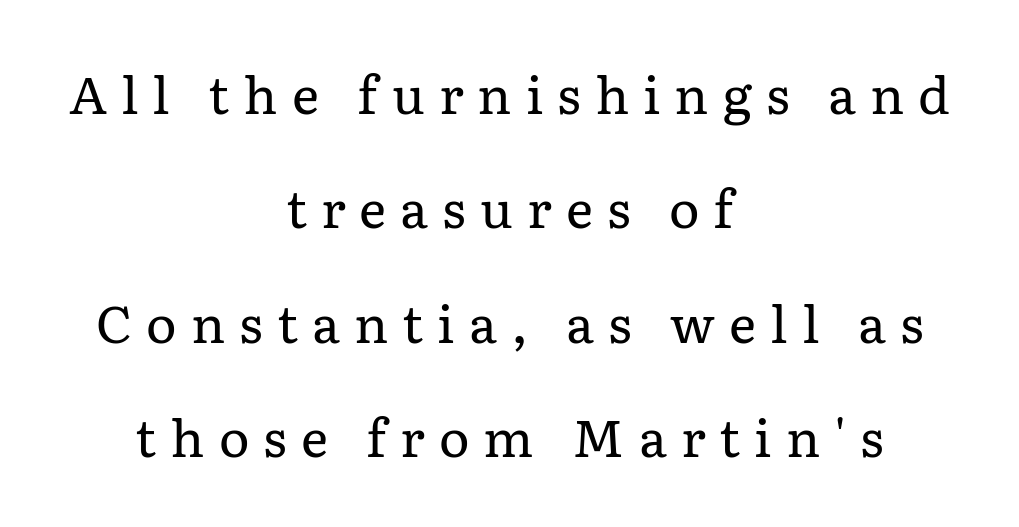
Each letter's strokes conclude with small projecting serifs. This is roman type, the default non-slanted kind. Is the letter spacing exaggerated? Yes — the characters are pushed far apart. Rows of type keep a wide berth in the vertical direction. Counters stay open thanks to moderate or lighter strokes. Each line is balanced around a shared central axis.
